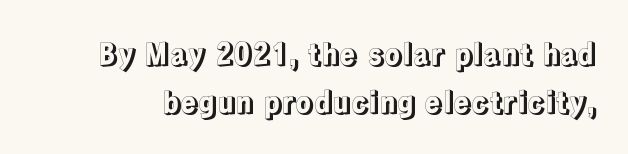
Horizontal bands of white between lines are of average thickness. Clear beneath every line of the passage. Nobody touched the tracking dial on this one. Every character sits straight up, as roman type does. The rendering uses natural spacing where letterforms have individual widths.
